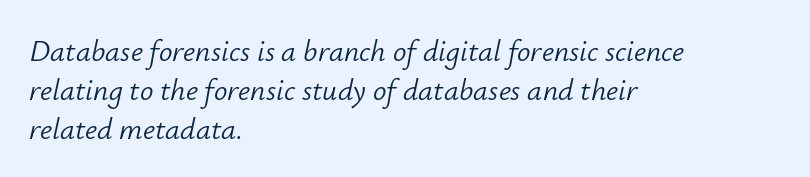
The image shows 30 px light type, italic (leaning right); set left-aligned, normal line spacing (1.3x), normal letter spacing, not underlined; low stroke contrast and a small x-height.
